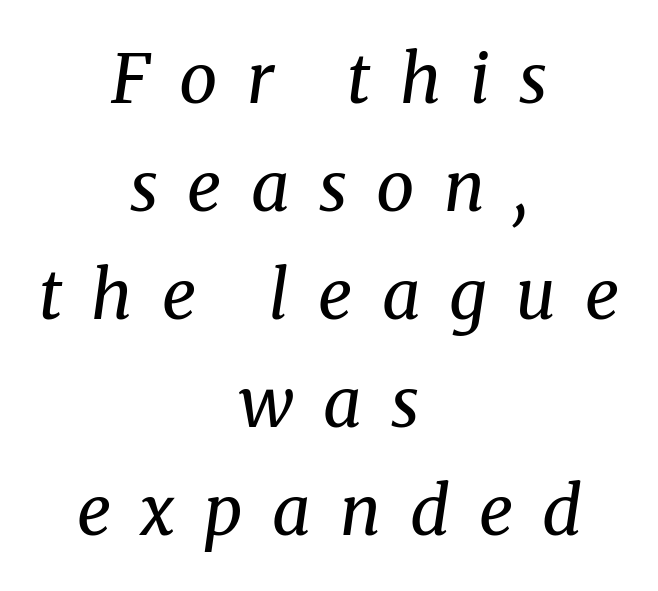
Q: Is the text bold? A: No.
Q: Is the text italic (slanted)? A: Yes, it leans right by about 8 degrees.
Q: Is the typeface a serif or a sans-serif typeface? A: Serif.
Q: Is the text underlined? A: No.
Q: How is the paragraph aligned? A: Centered.
Q: Is the spacing between letters normal or unusually wide? A: Unusually wide.
Q: Is the spacing between lines tight, normal or loose? A: Normal.
Q: Width (condensed, normal, or wide)? A: Normal.
Q: Stroke contrast? A: Medium.
Q: x-height? A: Medium.
Q: Monospaced? A: No.
